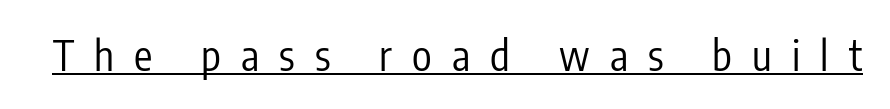
Q: Is the text bold? A: No.
Q: Is the text italic (slanted)? A: No, it is upright.
Q: Is the typeface a serif or a sans-serif typeface? A: Sans-serif.
Q: Is the text underlined? A: Yes.
Q: Is the spacing between letters normal or unusually wide? A: Unusually wide.
Q: Width (condensed, normal, or wide)? A: Condensed.
Q: Stroke contrast? A: Low.
Q: x-height? A: Medium.
Q: Monospaced? A: No.
